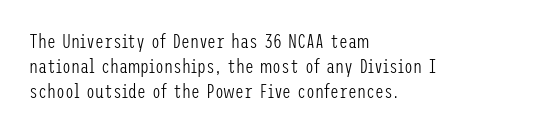
The image shows 20 px text type, upright; set left-aligned, normal line spacing (1.26x), normal letter spacing, not underlined.
